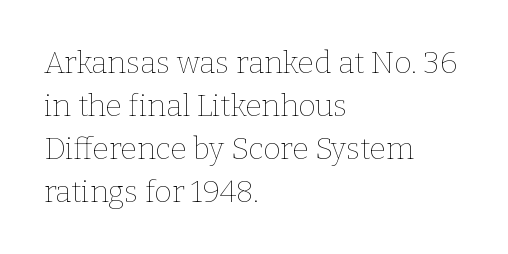
Q: Is the text bold? A: No.
Q: Is the text italic (slanted)? A: No, it is upright.
Q: Is the text underlined? A: No.
Q: How is the paragraph aligned? A: Left-aligned.
Q: Is the spacing between letters normal or unusually wide? A: Normal.
Q: Is the spacing between lines tight, normal or loose? A: Normal.
Q: Width (condensed, normal, or wide)? A: Normal.
Q: Stroke contrast? A: Low.
Q: x-height? A: Medium.
Q: Monospaced? A: No.
